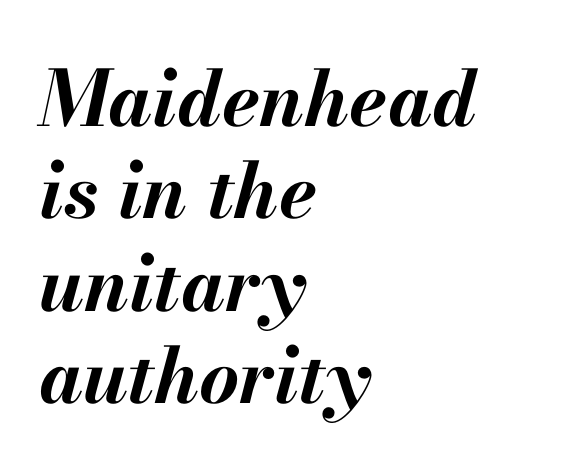
Q: Is the text bold? A: Yes.
Q: Is the text italic (slanted)? A: Yes, it leans right by about 13 degrees.
Q: Is the text underlined? A: No.
Q: How is the paragraph aligned? A: Left-aligned.
Q: Is the spacing between letters normal or unusually wide? A: Normal.
Q: Width (condensed, normal, or wide)? A: Normal.
Q: Stroke contrast? A: Medium.
Q: x-height? A: Small.
Q: Monospaced? A: No.
